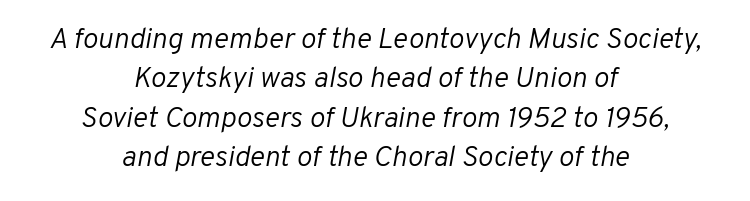
Q: Is the text bold? A: No.
Q: Is the text italic (slanted)? A: Yes, it leans right by about 10 degrees.
Q: Is the text underlined? A: No.
Q: How is the paragraph aligned? A: Centered.
Q: Is the spacing between letters normal or unusually wide? A: Normal.
Q: Is the spacing between lines tight, normal or loose? A: Normal.
Q: Width (condensed, normal, or wide)? A: Normal.
Q: Stroke contrast? A: Low.
Q: x-height? A: Medium.
Q: Monospaced? A: No.
